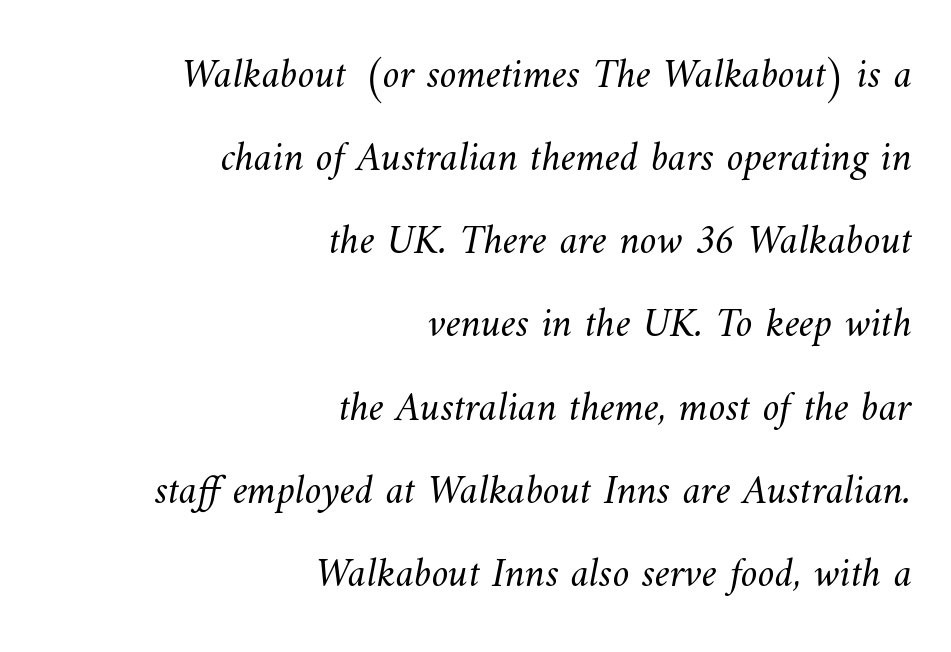
Q: Is the text bold? A: No.
Q: Is the text underlined? A: No.
Q: How is the paragraph aligned? A: Right-aligned.
Q: Is the spacing between letters normal or unusually wide? A: Normal.
Q: Is the spacing between lines tight, normal or loose? A: Loose.
Q: Width (condensed, normal, or wide)? A: Normal.
Q: Stroke contrast? A: Medium.
Q: x-height? A: Small.
Q: Monospaced? A: No.
